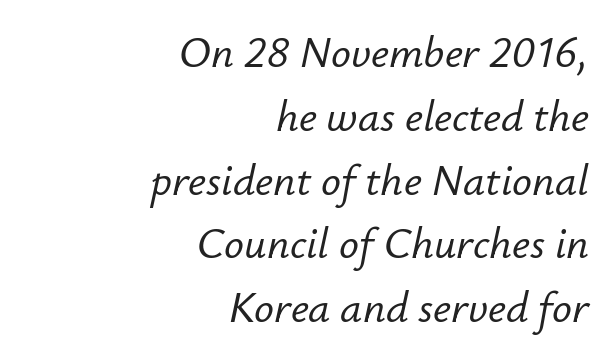
The image shows 44 px text type, italic (leaning right); set right-aligned, normal line spacing (1.45x), normal letter spacing, not underlined; low stroke contrast and a small x-height.
